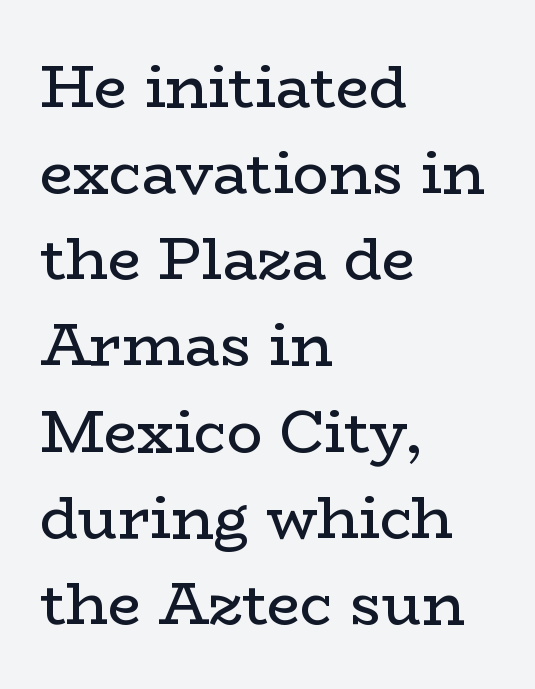
The characters display serif detailing at their extremities. In CSS terms this would be text-align: left. Proportional: the letters do not fall into vertical columns. Decoration check: the copy has no underline.
